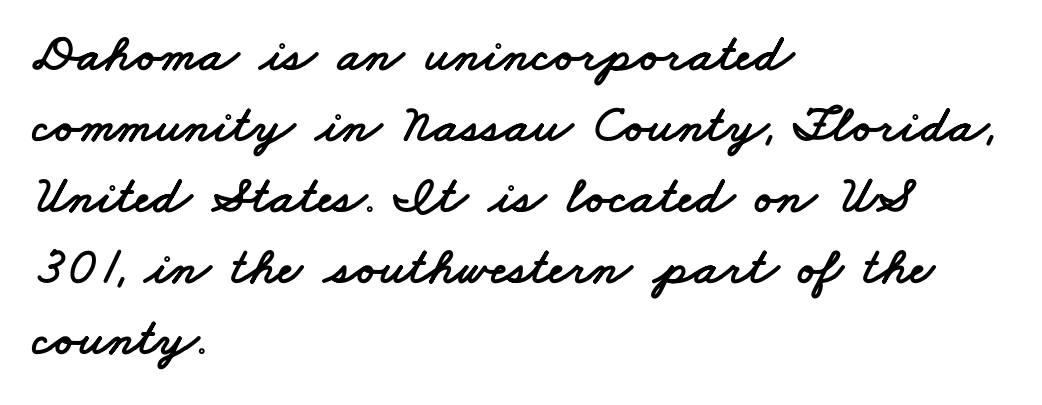
These lines are rendered in a variable-pitch font. These lines sit exactly where default settings would place them. Classification — sans serif. Where is the straight margin? On the left.
